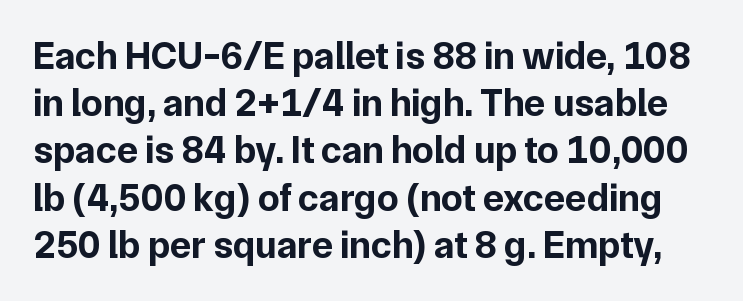
Every stem runs plumb, perpendicular to the baseline. The letters advance in unequal steps, a hallmark of proportional type. The strip under each line holds only bare page. The characters look thick and weighty, a clear bold. The letters sit at their default tracking, neither squeezed nor spread. No feet cap the strokes, marking this as sans-serif type.
